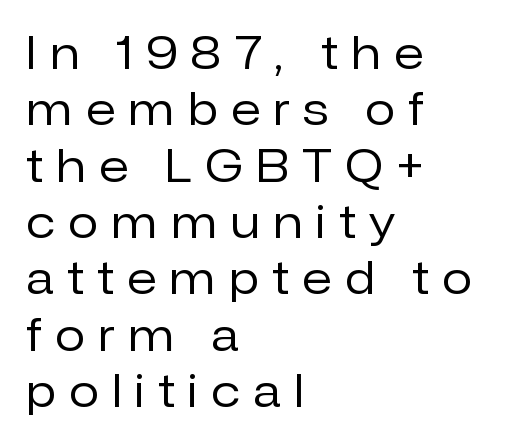
Regarding serifs, this sample does without them. No italicization has been applied; the sample stays upright. Honestly, there is no underline to notice here at all. Here the glyphs are tracked loosely, breaking word shapes into spaced letters. Rows of type keep a routine distance in the vertical direction.
